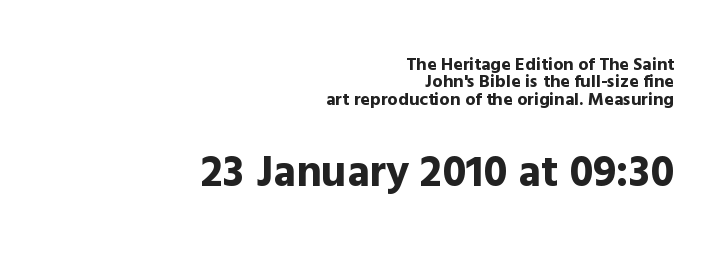
The image shows 44 px bold sans-serif type, upright; set right-aligned, tight line spacing (0.97x), normal letter spacing, not underlined; the second (bottom) block is 2.44x larger; a medium x-height.
